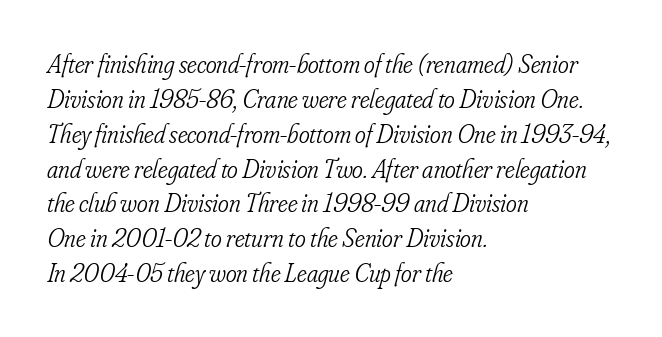
The text carries the slant typical of an italic or oblique font. Letters rest on an invisible, unmarked baseline. Here the glyphs are tracked normally, forming tight word shapes. Leading: standard. Heaviness? Minimal to ordinary, like unemphasized prose.
